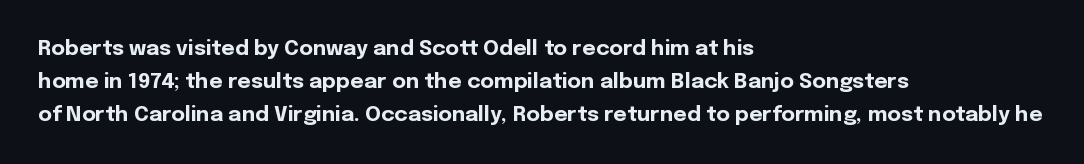
Q: Is the text bold? A: Yes.
Q: Is the text italic (slanted)? A: No, it is upright.
Q: Is the text underlined? A: No.
Q: How is the paragraph aligned? A: Left-aligned.
Q: Is the spacing between letters normal or unusually wide? A: Normal.
Q: Is the spacing between lines tight, normal or loose? A: Normal.
